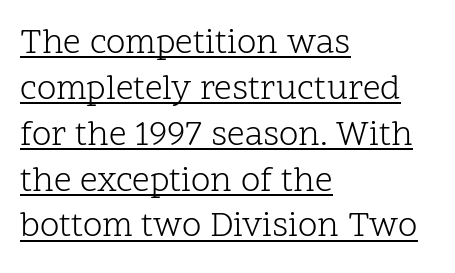
The image shows 35 px light serif type, upright; set left-aligned, normal line spacing (1.31x), normal letter spacing, underlined; low stroke contrast and a medium x-height.
